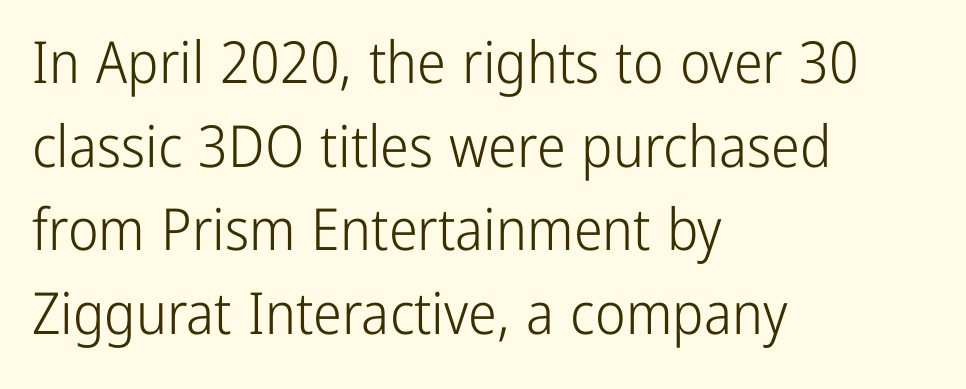
The image shows 58 px light, condensed sans-serif type, upright; set left-aligned, normal line spacing (1.44x), normal letter spacing, not underlined; low stroke contrast and a medium x-height.
